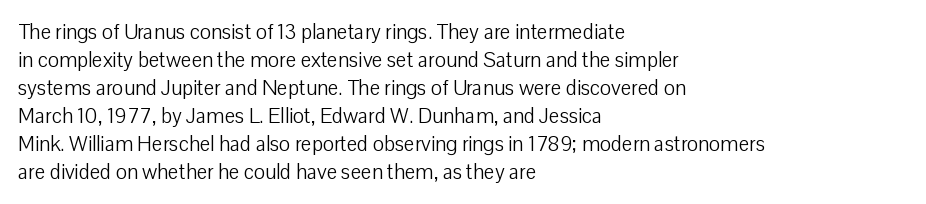
The image shows 21 px text type, upright; set left-aligned, normal line spacing (1.33x), normal letter spacing, not underlined.
